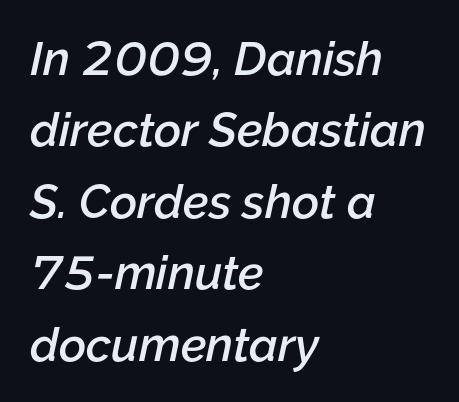
The image shows 47 px semibold type, italic (leaning right); set left-aligned, normal line spacing (1.52x), normal letter spacing, not underlined; low stroke contrast and a medium x-height.
